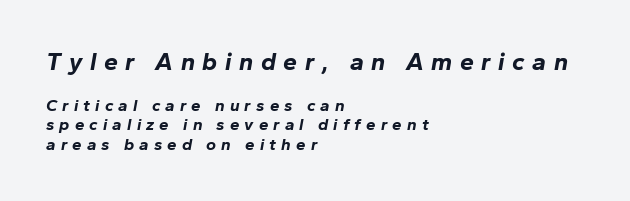
Q: Is the text bold? A: Yes.
Q: Is the text italic (slanted)? A: Yes, it leans right by about 10 degrees.
Q: Is the text underlined? A: No.
Q: How is the paragraph aligned? A: Left-aligned.
Q: Is the spacing between letters normal or unusually wide? A: Unusually wide.
Q: Is the spacing between lines tight, normal or loose? A: Tight.
Q: Which block of text is set in a larger size, the first (top) or the second (bottom)? A: The first (top) one.
